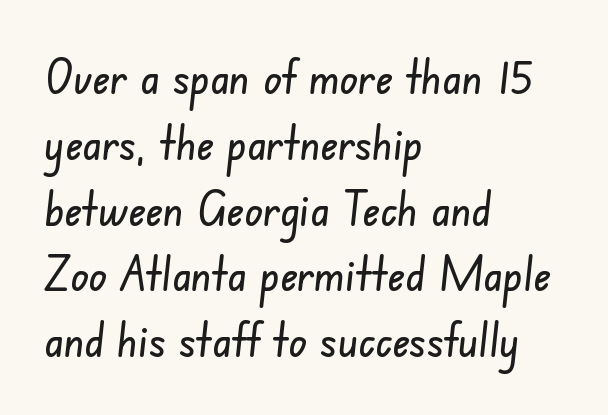
Q: Is the typeface a serif or a sans-serif typeface? A: Sans-serif.
Q: Is the text underlined? A: No.
Q: How is the paragraph aligned? A: Left-aligned.
Q: Is the spacing between letters normal or unusually wide? A: Normal.
Q: Is the spacing between lines tight, normal or loose? A: Normal.
Q: Width (condensed, normal, or wide)? A: Condensed.
Q: Stroke contrast? A: Low.
Q: x-height? A: Small.
Q: Monospaced? A: No.
